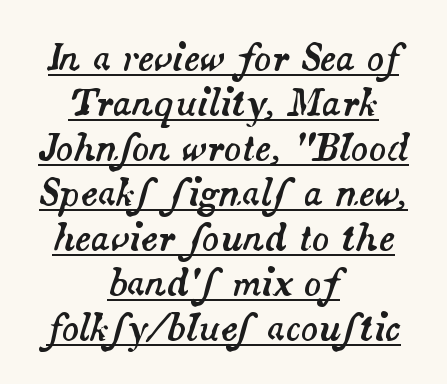
{"italic": "yes", "lean": "right", "slant_degrees": 14, "width": "normal", "stroke_contrast": "medium", "x_height": "small", "monospaced": "no", "underline": "yes", "align": "center", "line_spacing": "normal", "line_spacing_ratio": 1.25, "letter_spacing": "normal", "letter_spacing_em": 0.0, "glyph_px": 36}
